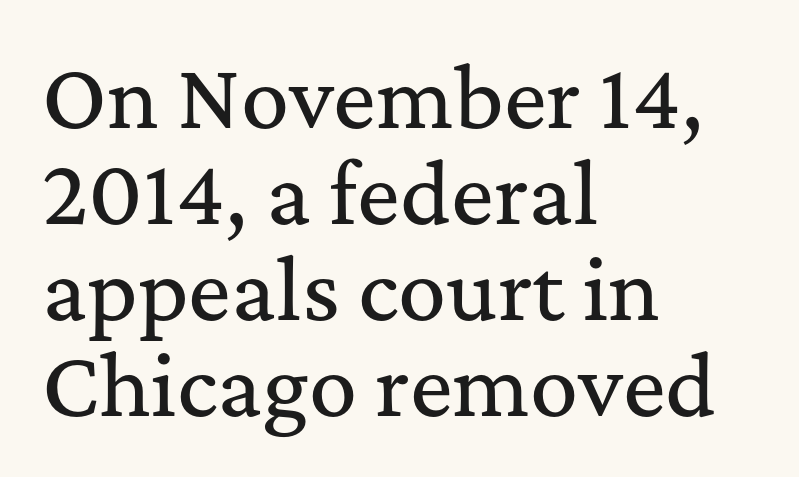
Examine the stroke ends and you'll spot serifs. The lettering stays uniformly vertical, giving the passage a roman look. Characters follow at the spacing the type designer built in. Descender tails drop into unmarked territory. Line starts are locked; line ends wander.
